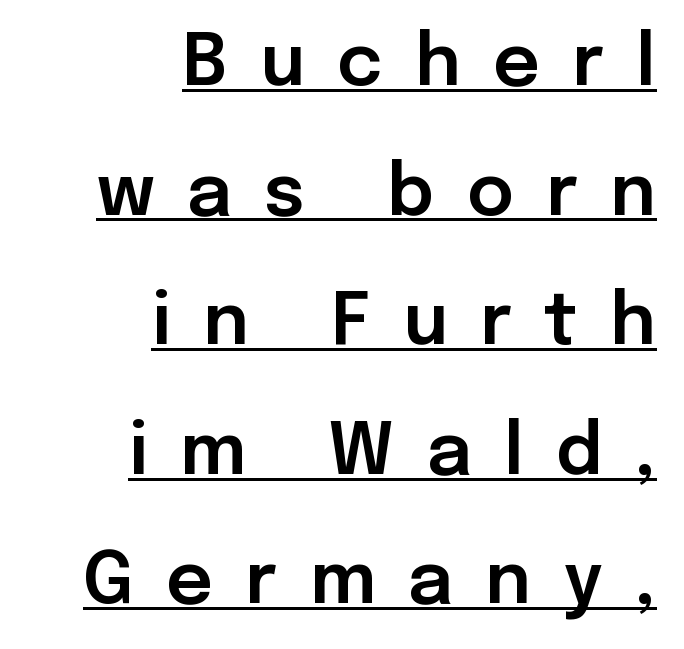
{"serif": "no", "italic": "no", "width": "normal", "stroke_contrast": "low", "x_height": "medium", "monospaced": "no", "underline": "yes", "align": "right", "line_spacing_ratio": 1.8, "letter_spacing": "wide", "letter_spacing_em": 0.45, "glyph_px": 72}
